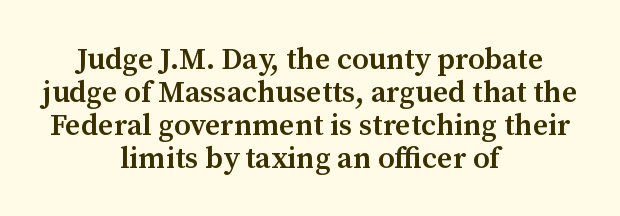
The image shows 30 px semibold serif type, upright; set centered, tight line spacing (1.1x), normal letter spacing, not underlined; medium stroke contrast and a medium x-height.
